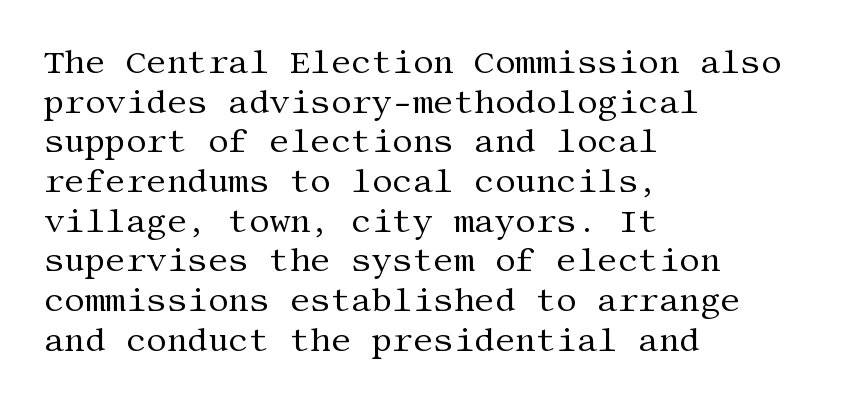
Rule under the text: the space is simply empty. Leftover space on each line is placed entirely after the last word. This rendering leaves character spacing at its baseline value. Ordinary non-slanted type is in use. No letter is thick-stroked: the sample isn't bold. A serif font was chosen for this passage.
